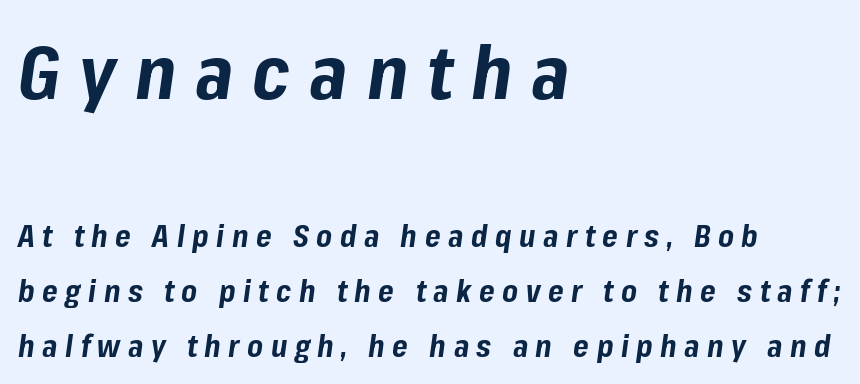
The image shows 75 px bold type, italic (leaning right); set left-aligned, line spacing 1.82x, unusually wide letter spacing (+0.25 em), not underlined; the first (top) block is 2.5x larger; low stroke contrast and a medium x-height.
